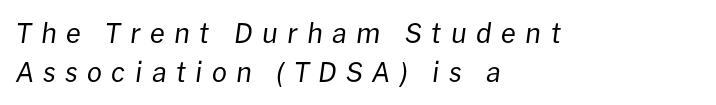
The image shows 27 px text type, italic (leaning right); set left-aligned, normal line spacing (1.44x), unusually wide letter spacing (+0.35 em), not underlined.
